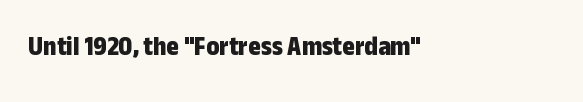
{"italic": "no", "bold": "yes", "underline": "no", "align": "left", "letter_spacing": "normal", "letter_spacing_em": 0.0, "glyph_px": 27}
